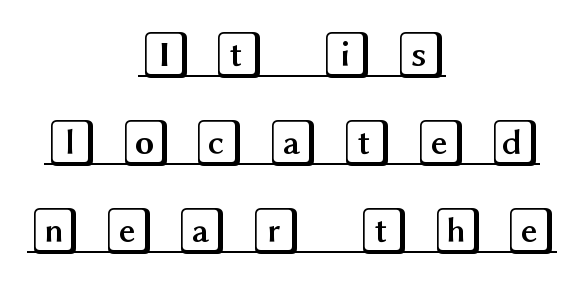
Compared with undecorated copy, this sample adds a rule below the words. Words appear elongated and porous because spacing is wide. A typesetter would mark this as roman, not italic. This rendering uses center alignment, leaving both contours irregular but symmetric.
